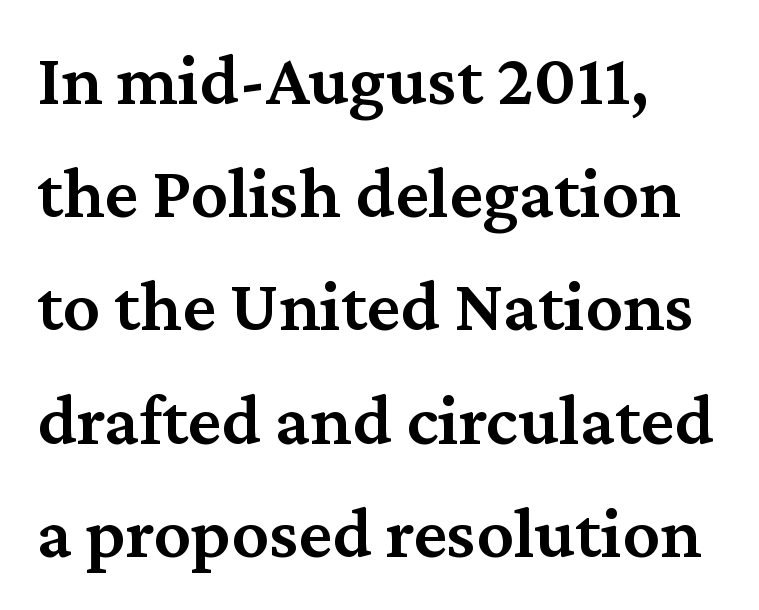
Q: Is the text bold? A: Semi-bold.
Q: Is the text italic (slanted)? A: No, it is upright.
Q: Is the typeface a serif or a sans-serif typeface? A: Serif.
Q: Is the text underlined? A: No.
Q: How is the paragraph aligned? A: Left-aligned.
Q: Is the spacing between letters normal or unusually wide? A: Normal.
Q: Is the spacing between lines tight, normal or loose? A: Normal.
Q: Width (condensed, normal, or wide)? A: Normal.
Q: Stroke contrast? A: Medium.
Q: x-height? A: Medium.
Q: Monospaced? A: No.
